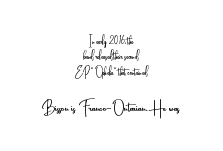
Layout note: lines centered. Check the space under the baseline: it is left empty. The composition opens small and finishes big. Vertical spacing — tight.
